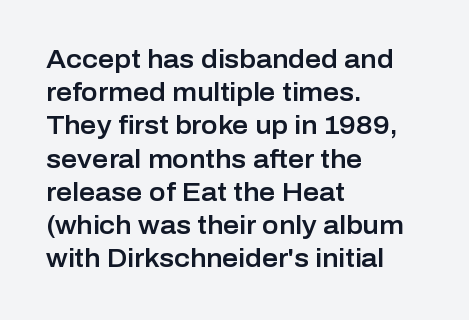
Students, observe: this is what conventionally led text looks like. Look at the tracking — it's just the regular setting, nothing added. The paragraph has a hard left edge and a soft right edge. Check under the words: just untouched page. The lettering holds an erect, upright posture throughout.
